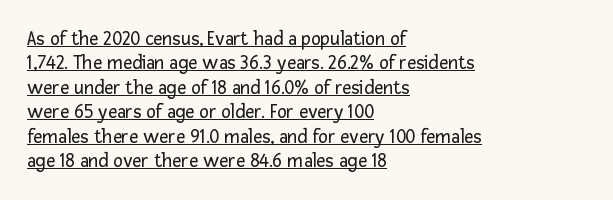
Q: Is the text bold? A: No.
Q: Is the text italic (slanted)? A: No, it is upright.
Q: Is the text underlined? A: Yes.
Q: How is the paragraph aligned? A: Left-aligned.
Q: Is the spacing between letters normal or unusually wide? A: Normal.
